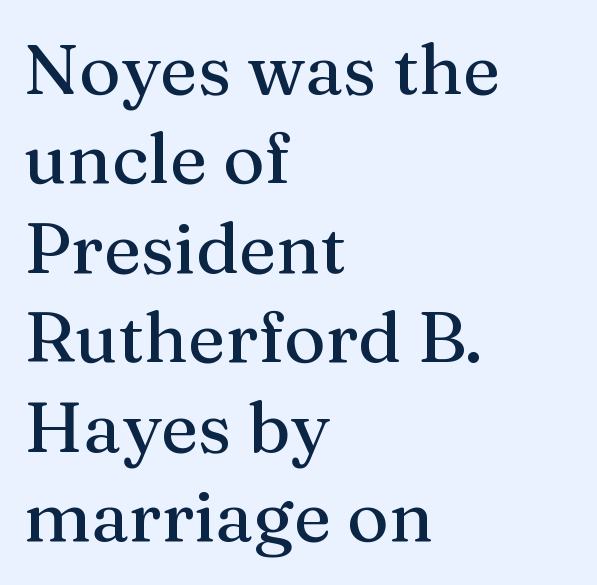
The image shows 71 px serif type, upright; set left-aligned, normal line spacing (1.26x), normal letter spacing, not underlined; medium stroke contrast and a medium x-height.
